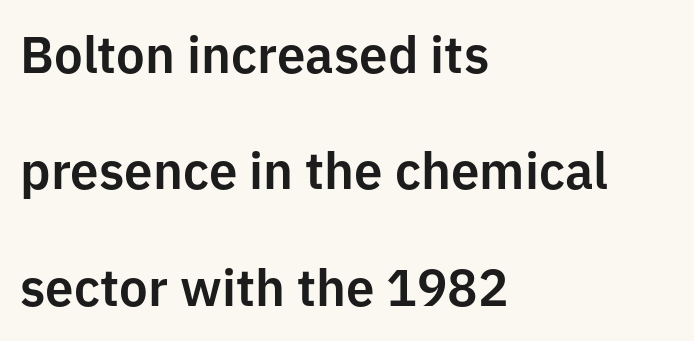
The image shows 51 px sans-serif type, upright; set left-aligned, loose line spacing (2.28x), normal letter spacing, not underlined; low stroke contrast and a medium x-height.
